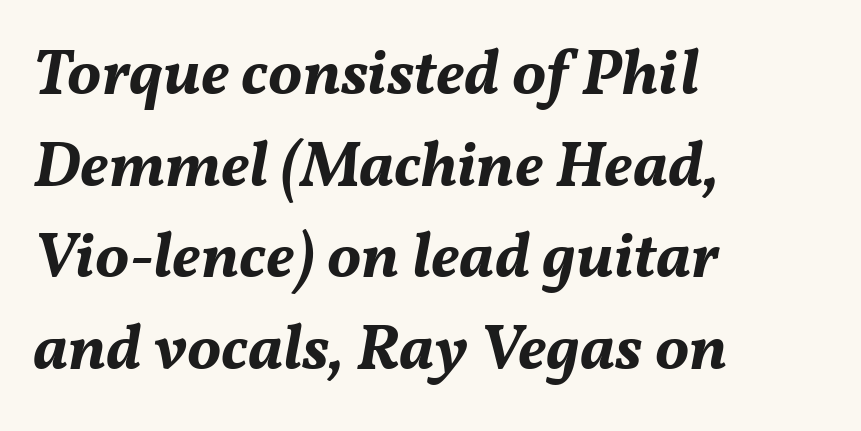
Character widths vary here, with narrow letters taking less room than wide ones. Characters are canted at an angle relative to the baseline's perpendicular. Where is the straight margin? On the left. Students, observe: this is what conventionally led text looks like. Just letters on the line, the space beneath them empty. Strong, thick strokes mark this as bold type.
